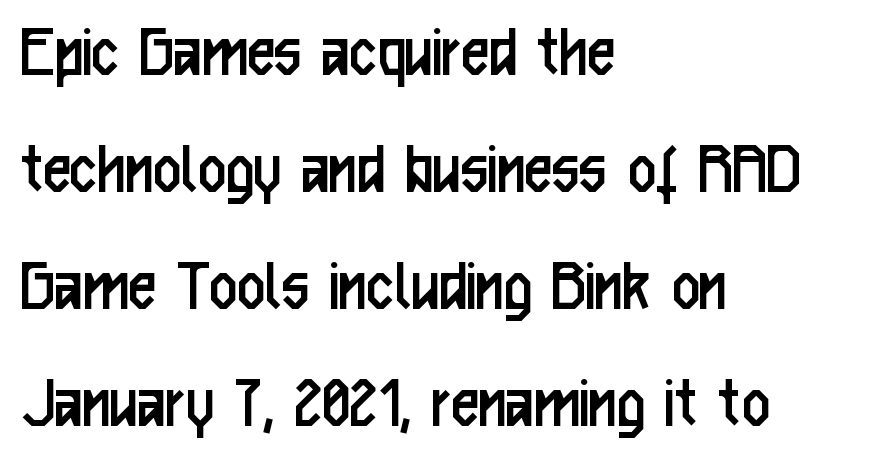
{"serif": "no", "italic": "no", "bold": "no", "weight": "regular", "width": "condensed", "stroke_contrast": "low", "x_height": "medium", "monospaced": "no", "underline": "no", "align": "left", "line_spacing": "normal", "line_spacing_ratio": 1.52, "letter_spacing": "normal", "letter_spacing_em": 0.0, "glyph_px": 77}
